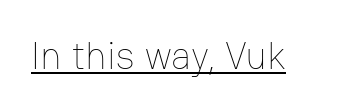
The image shows 38 px thin type, upright; set normal letter spacing, underlined; low stroke contrast and a medium x-height.
